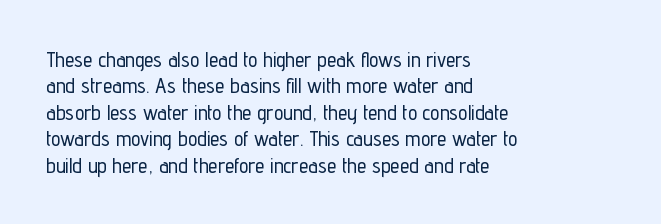
The image shows 21 px text type, upright; set left-aligned, normal line spacing (1.26x), normal letter spacing, not underlined.
